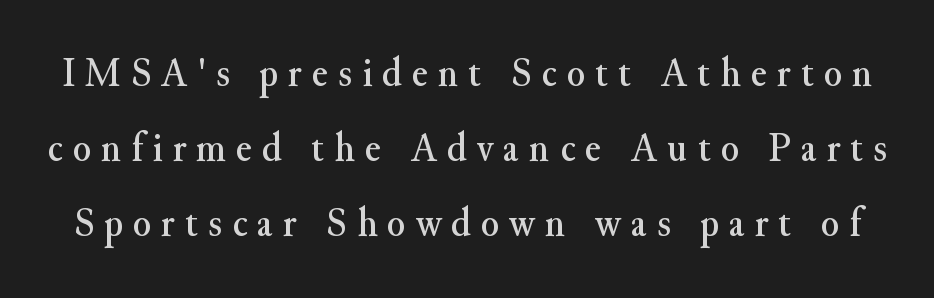
This is roman type, the default non-slanted kind. Yep, those are serifs on the letters. There is plenty of visible air inserted between adjacent glyphs. Varying glyph widths throughout — classic text-font behaviour. Nobody drew a line under any word here.
